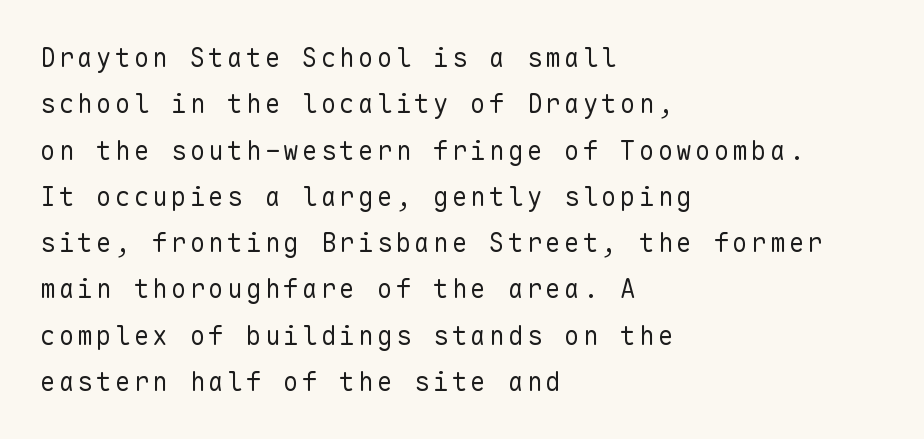
The image shows 26 px text type, upright; set left-aligned, line spacing 1.78x, not underlined.
